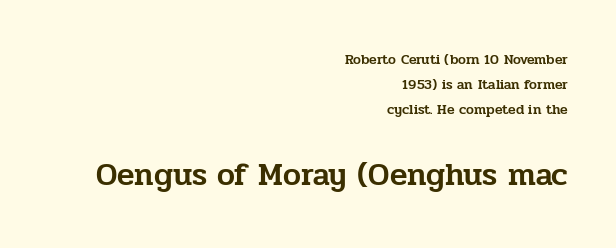
{"serif": "yes", "italic": "no", "width": "normal", "stroke_contrast": "low", "x_height": "medium", "monospaced": "no", "underline": "no", "align": "right", "line_spacing_ratio": 1.79, "letter_spacing": "normal", "letter_spacing_em": 0.0, "larger_block": "second", "size_ratio": 2.29, "glyph_px": 32}
